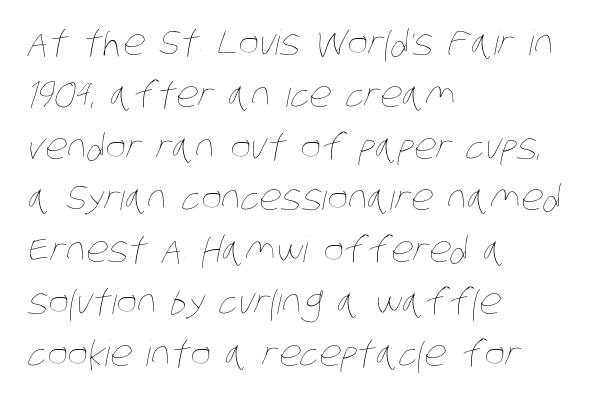
{"bold": "no", "weight": "thin", "width": "condensed", "stroke_contrast": "low", "x_height": "large", "monospaced": "no", "underline": "no", "align": "left", "line_spacing": "normal", "line_spacing_ratio": 1.48, "letter_spacing": "normal", "letter_spacing_em": 0.0, "glyph_px": 35}
